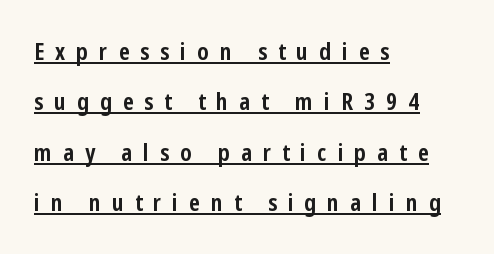
Q: Is the text bold? A: Yes.
Q: Is the text italic (slanted)? A: No, it is upright.
Q: Is the text underlined? A: Yes.
Q: How is the paragraph aligned? A: Left-aligned.
Q: Is the spacing between letters normal or unusually wide? A: Unusually wide.
Q: Is the spacing between lines tight, normal or loose? A: Loose.
